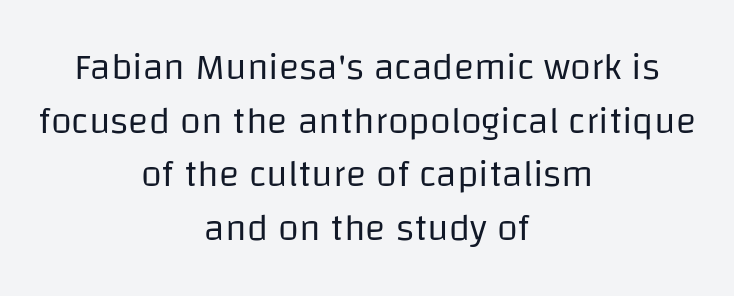
This is the regular roman posture of the typeface. Lines of text with bare space underneath. Weight: not bold — regular or lighter. Notice how the passage keeps no hard edge, just a central spine. This sample uses a sans-serif face. This sample uses plain, unmodified letter spacing.
